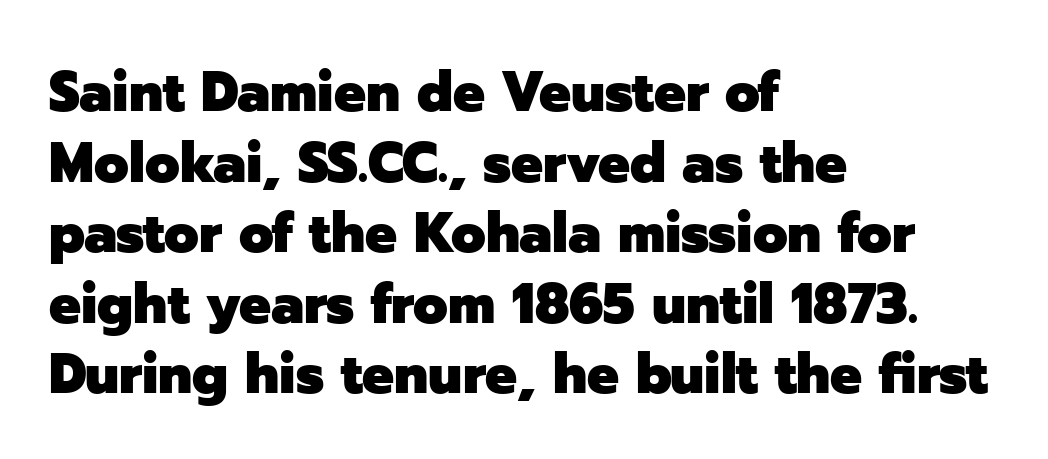
Q: Is the text bold? A: Yes.
Q: Is the text italic (slanted)? A: No, it is upright.
Q: Is the typeface a serif or a sans-serif typeface? A: Sans-serif.
Q: Is the text underlined? A: No.
Q: How is the paragraph aligned? A: Left-aligned.
Q: Is the spacing between letters normal or unusually wide? A: Normal.
Q: Is the spacing between lines tight, normal or loose? A: Normal.
Q: Width (condensed, normal, or wide)? A: Normal.
Q: Stroke contrast? A: Low.
Q: x-height? A: Medium.
Q: Monospaced? A: No.
